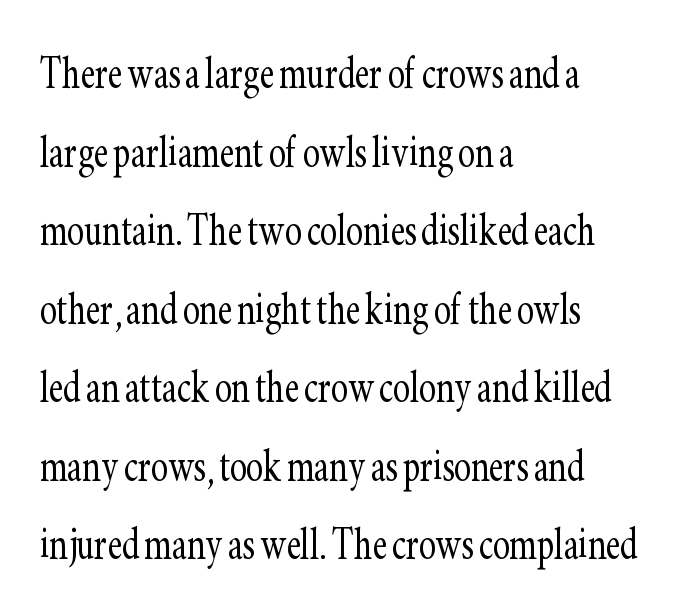
{"serif": "yes", "italic": "no", "bold": "no", "weight": "light", "width": "condensed", "stroke_contrast": "low", "x_height": "small", "monospaced": "no", "underline": "no", "align": "left", "line_spacing": "normal", "line_spacing_ratio": 1.54, "letter_spacing": "normal", "letter_spacing_em": 0.0, "glyph_px": 51}
